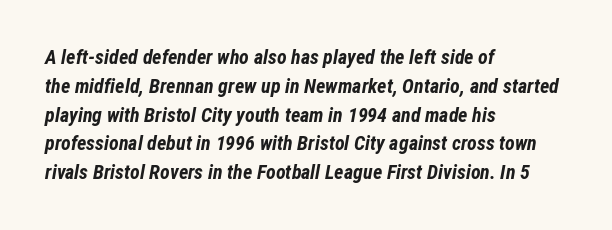
{"italic": "yes", "lean": "right", "slant_degrees": 12, "bold": "yes", "underline": "no", "align": "left", "line_spacing": "normal", "line_spacing_ratio": 1.44, "letter_spacing": "normal", "letter_spacing_em": 0.0, "glyph_px": 20}
